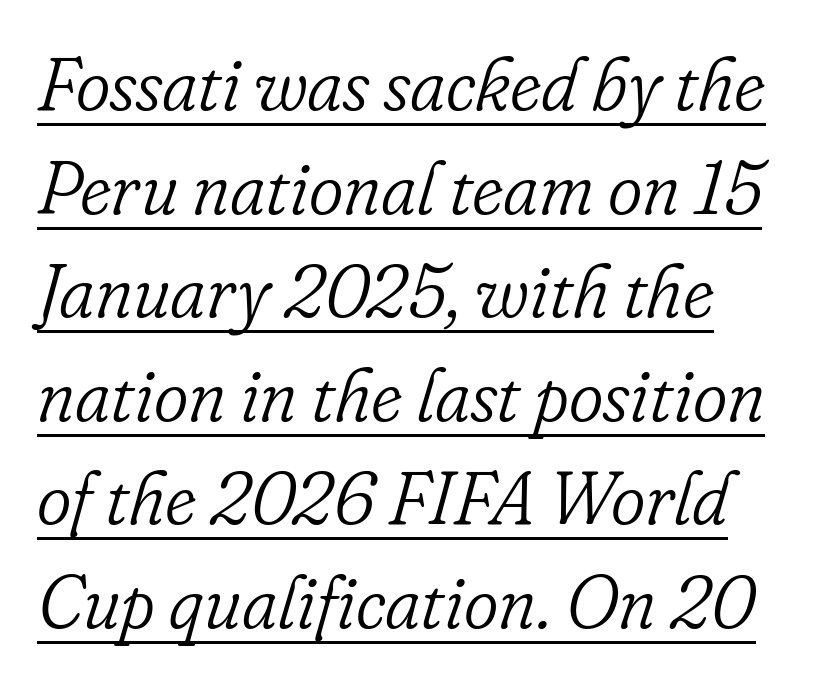
The image shows 74 px light serif type, italic (leaning right); set normal line spacing (1.4x), normal letter spacing, underlined; low stroke contrast and a small x-height.
